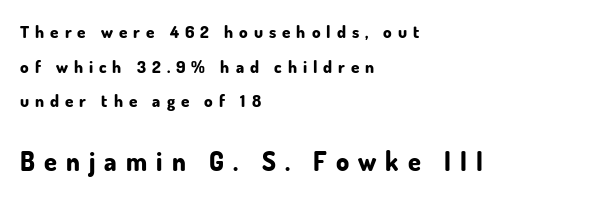
The image shows 26 px bold type, upright; set left-aligned, loose line spacing (2.03x), unusually wide letter spacing (+0.35 em), not underlined; the second (bottom) block is 1.53x larger.
